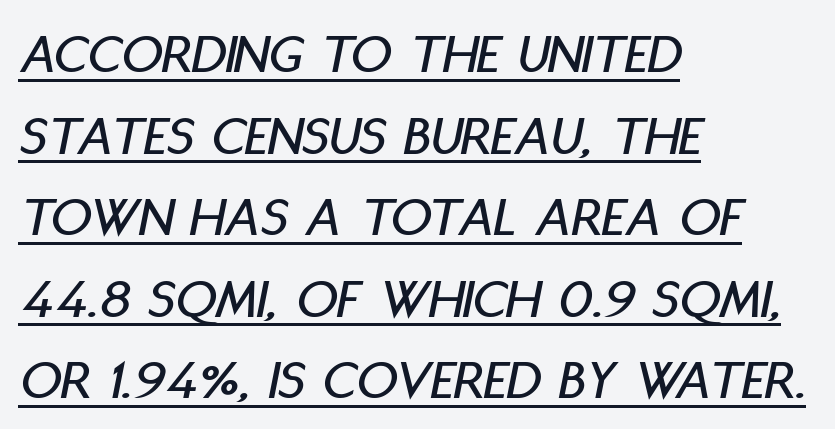
{"italic": "yes", "lean": "right", "slant_degrees": 11, "width": "condensed", "stroke_contrast": "low", "x_height": "large", "monospaced": "no", "underline": "yes", "align": "left", "line_spacing": "normal", "line_spacing_ratio": 1.43, "letter_spacing": "normal", "letter_spacing_em": 0.0, "glyph_px": 57}
